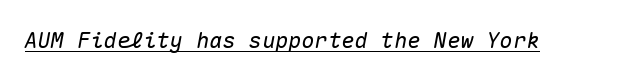
The image shows 22 px text type, italic (leaning right); set normal letter spacing, underlined.
